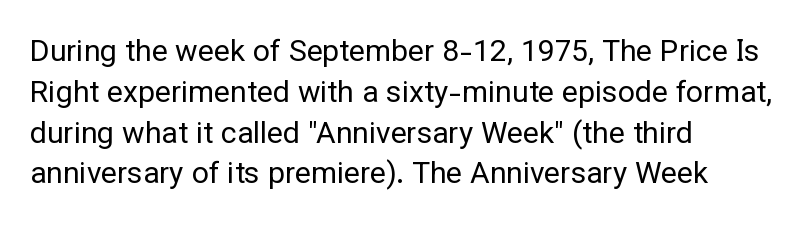
Characters remain perfectly vertical along every line. Stem width sits at or under what a default text font uses. Only glyphs here, with clear space below each row. The vertical gap from one line to the next is medium. Each letter keeps its own natural width here, so spacing adapts to shape.
